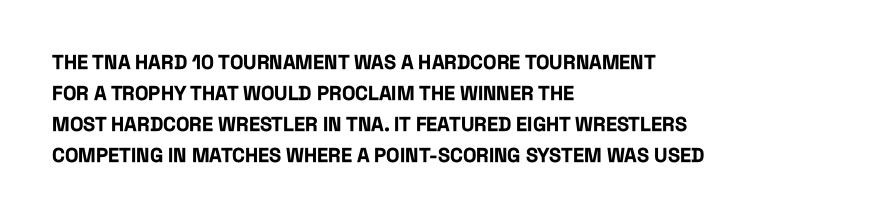
Q: Is the text bold? A: Yes.
Q: Is the text italic (slanted)? A: No, it is upright.
Q: Is the text underlined? A: No.
Q: How is the paragraph aligned? A: Left-aligned.
Q: Is the spacing between letters normal or unusually wide? A: Normal.
Q: Is the spacing between lines tight, normal or loose? A: Normal.
